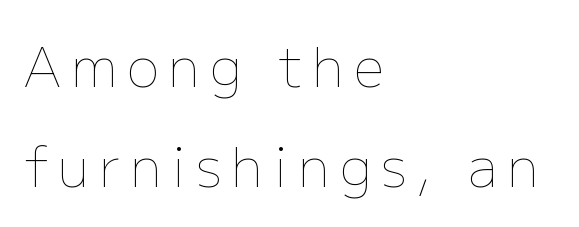
Proportional: the letters do not fall into vertical columns. Stems and bowls with no extra thickness — not bold. Leftover space on each line is placed entirely after the last word. Unlike italic type, these characters show no tilt at all. Glance below the letters and you will spot only blank space.
